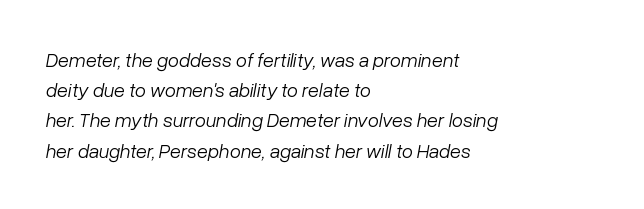
Q: Is the text bold? A: No.
Q: Is the text italic (slanted)? A: Yes, it leans right by about 10 degrees.
Q: Is the text underlined? A: No.
Q: How is the paragraph aligned? A: Left-aligned.
Q: Is the spacing between letters normal or unusually wide? A: Normal.
Q: Is the spacing between lines tight, normal or loose? A: Normal.
